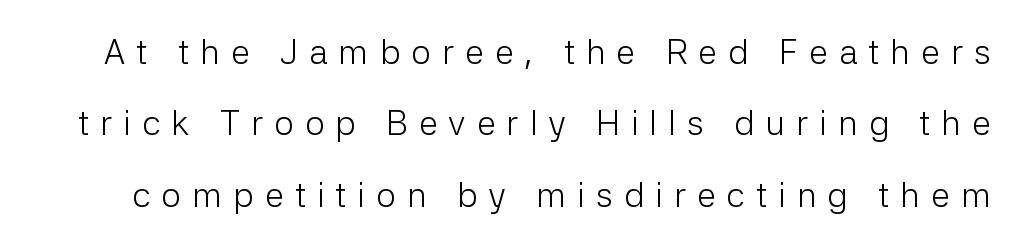
The image shows 35 px light sans-serif type, upright; set loose line spacing (2.04x), unusually wide letter spacing (+0.31 em), not underlined; low stroke contrast and a medium x-height.
